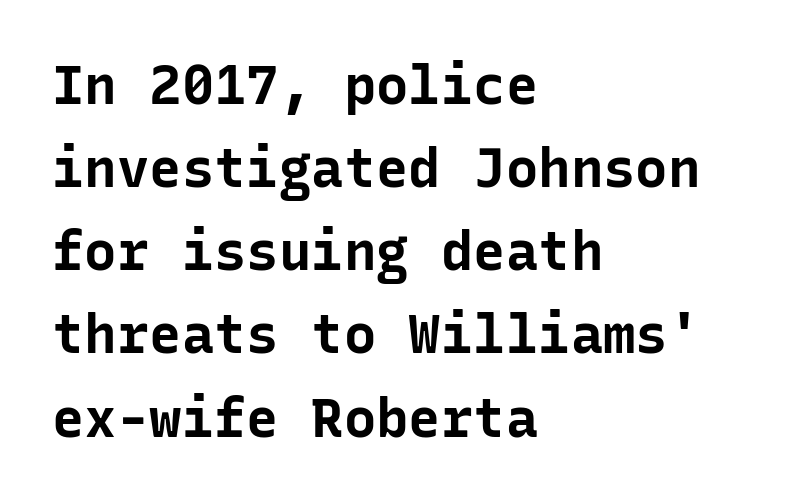
The image shows 54 px bold sans-serif type, upright, monospaced; set left-aligned, normal line spacing (1.54x), normal letter spacing, not underlined; low stroke contrast and a medium x-height.
